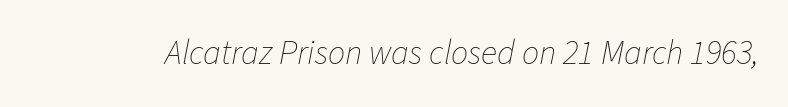
{"italic": "yes", "lean": "right", "slant_degrees": 11, "bold": "no", "weight": "thin", "width": "normal", "stroke_contrast": "low", "x_height": "medium", "monospaced": "no", "underline": "no", "letter_spacing": "normal", "letter_spacing_em": 0.0, "glyph_px": 34}
